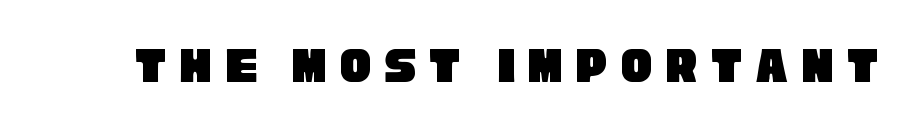
{"serif": "no", "width": "condensed", "stroke_contrast": "low", "x_height": "large", "monospaced": "no", "underline": "no", "letter_spacing": "wide", "letter_spacing_em": 0.25, "glyph_px": 52}
